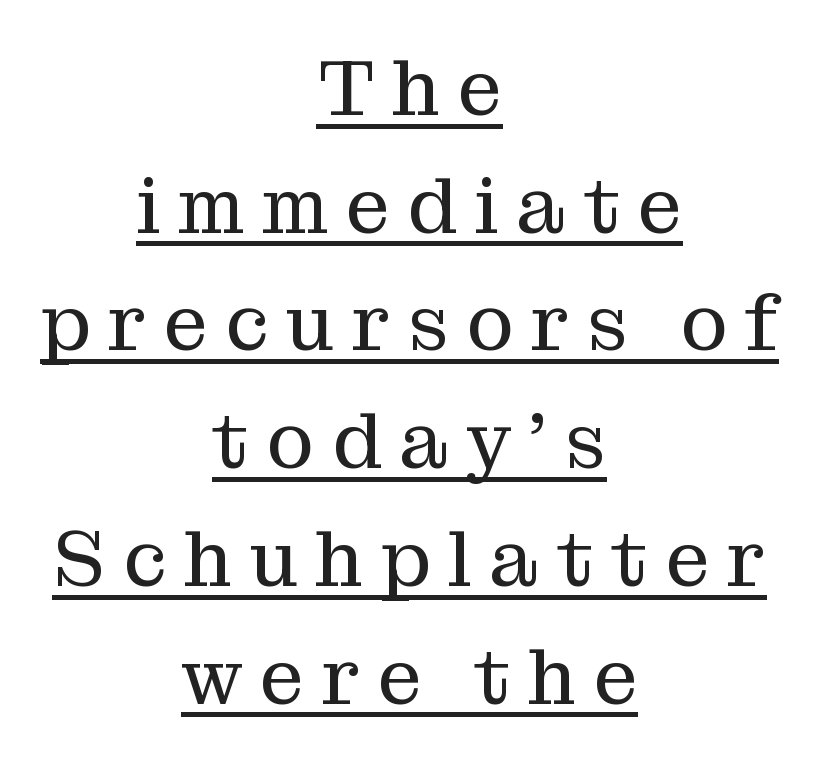
Q: Is the text bold? A: No.
Q: Is the text italic (slanted)? A: No, it is upright.
Q: Is the typeface a serif or a sans-serif typeface? A: Serif.
Q: Is the text underlined? A: Yes.
Q: How is the paragraph aligned? A: Centered.
Q: Is the spacing between letters normal or unusually wide? A: Unusually wide.
Q: Is the spacing between lines tight, normal or loose? A: Normal.
Q: Width (condensed, normal, or wide)? A: Normal.
Q: Stroke contrast? A: Medium.
Q: x-height? A: Medium.
Q: Monospaced? A: No.
